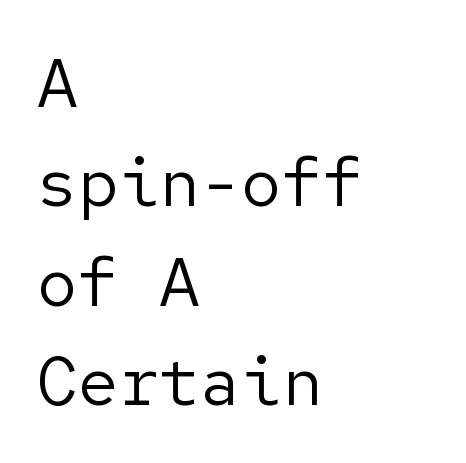
The image shows 68 px regular-weight sans-serif type, upright; set left-aligned, normal line spacing (1.46x), normal letter spacing, not underlined; low stroke contrast and a medium x-height.
